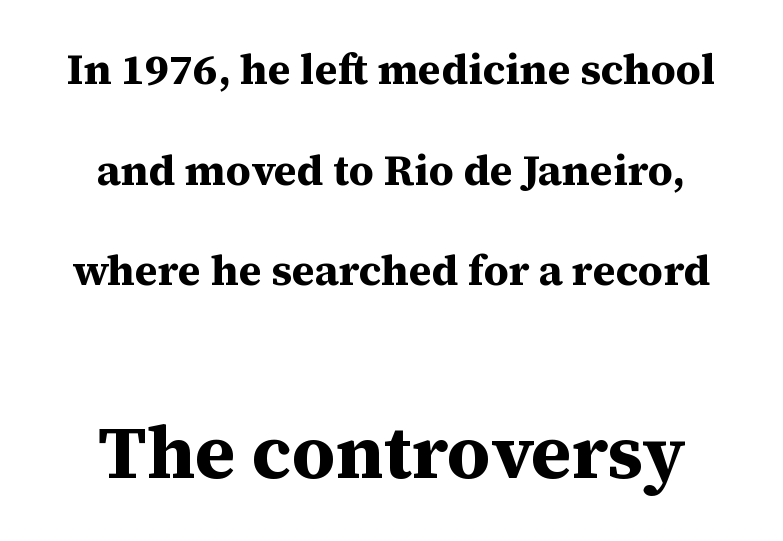
{"serif": "yes", "italic": "no", "bold": "yes", "weight": "bold", "width": "normal", "stroke_contrast": "medium", "x_height": "medium", "monospaced": "no", "underline": "no", "align": "center", "line_spacing": "loose", "line_spacing_ratio": 2.34, "letter_spacing": "normal", "letter_spacing_em": 0.0, "larger_block": "second", "size_ratio": 1.74, "glyph_px": 75}
